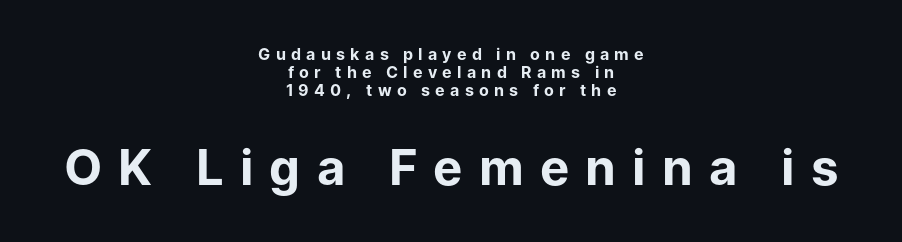
The image shows 49 px bold sans-serif type, upright; set centered, tight line spacing (1.13x), unusually wide letter spacing (+0.33 em), not underlined; the second (bottom) block is 3.06x larger; low stroke contrast and a medium x-height.
